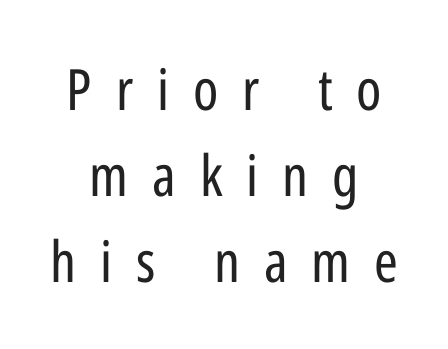
{"serif": "no", "italic": "no", "bold": "no", "weight": "regular", "width": "condensed", "stroke_contrast": "low", "x_height": "medium", "monospaced": "no", "underline": "no", "align": "center", "line_spacing": "normal", "line_spacing_ratio": 1.51, "letter_spacing": "wide", "letter_spacing_em": 0.42, "glyph_px": 57}
